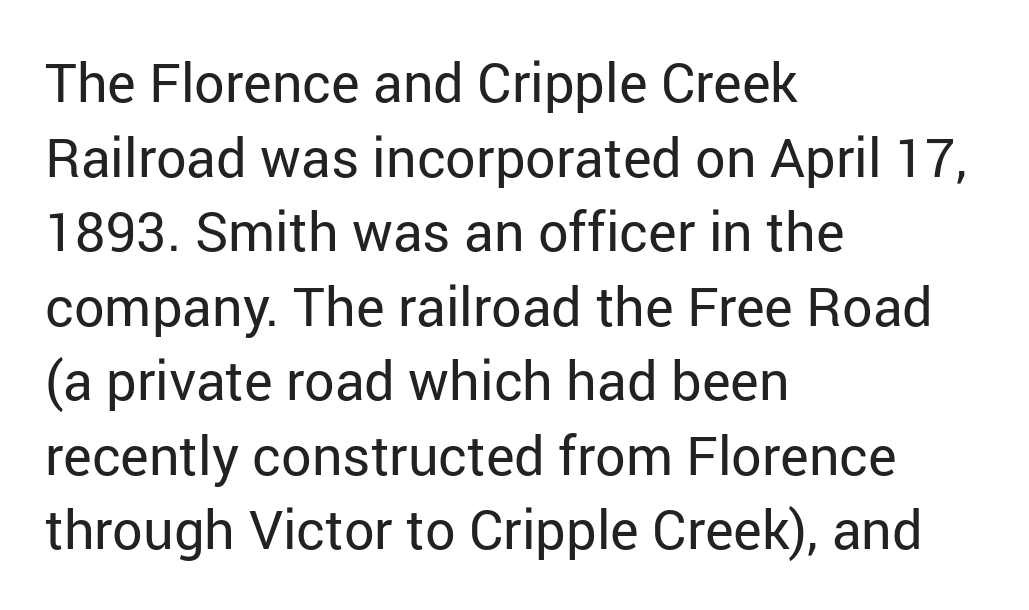
Q: Is the text bold? A: No.
Q: Is the text italic (slanted)? A: No, it is upright.
Q: Is the typeface a serif or a sans-serif typeface? A: Sans-serif.
Q: Is the text underlined? A: No.
Q: How is the paragraph aligned? A: Left-aligned.
Q: Is the spacing between letters normal or unusually wide? A: Normal.
Q: Is the spacing between lines tight, normal or loose? A: Normal.
Q: Width (condensed, normal, or wide)? A: Normal.
Q: Stroke contrast? A: Low.
Q: x-height? A: Medium.
Q: Monospaced? A: No.
